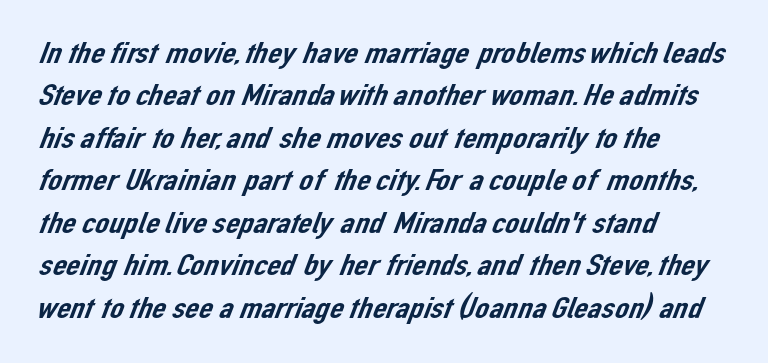
{"serif": "no", "width": "normal", "stroke_contrast": "low", "x_height": "medium", "monospaced": "no", "underline": "no", "line_spacing": "normal", "line_spacing_ratio": 1.37, "letter_spacing": "normal", "letter_spacing_em": 0.0, "glyph_px": 31}
